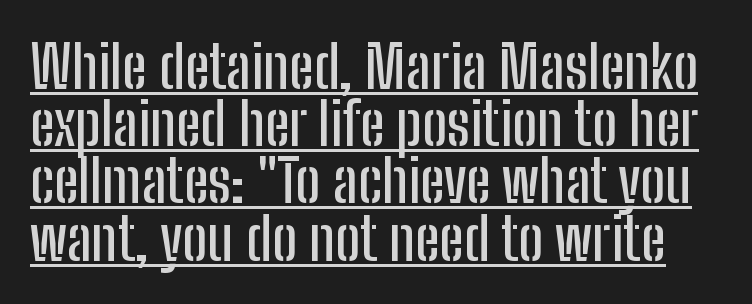
The image shows 59 px condensed sans-serif type, upright; set tight line spacing (0.97x), normal letter spacing, underlined; low stroke contrast and a medium x-height.
